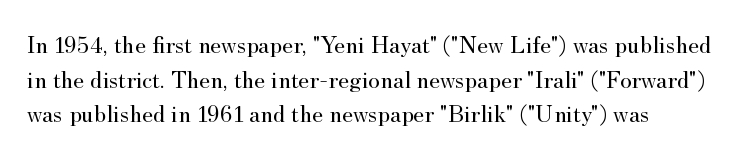
{"italic": "no", "bold": "no", "underline": "no", "line_spacing": "normal", "line_spacing_ratio": 1.39, "letter_spacing": "normal", "letter_spacing_em": 0.0, "glyph_px": 25}
